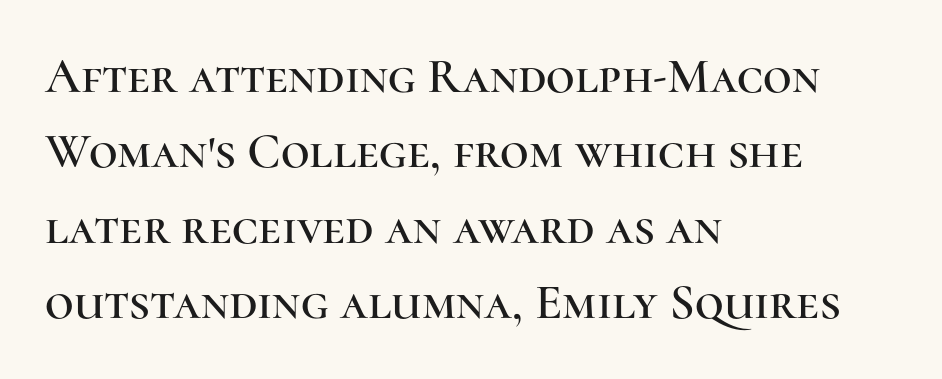
The image shows 50 px serif type, upright; set left-aligned, normal line spacing (1.51x), normal letter spacing, not underlined; high stroke contrast and a medium x-height.
